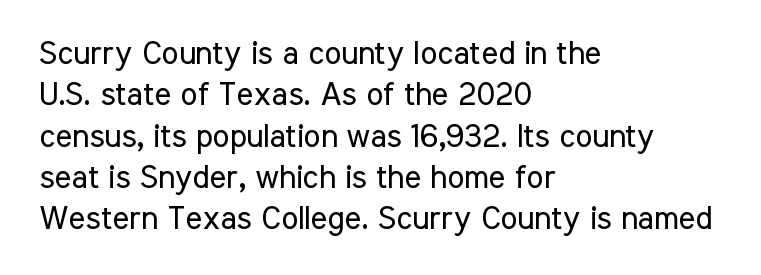
The image shows 32 px regular-weight, condensed sans-serif type, upright; set left-aligned, normal line spacing (1.29x), normal letter spacing, not underlined; low stroke contrast and a medium x-height.
